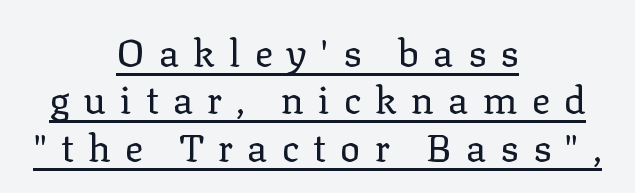
What's the leading like? Ordinary, nothing unusual. Characters remain perfectly vertical along every line. The passage shown is typed in a proportional face where columns would drift. The typesetting does not lean heavy: it is not bold. Old-style or modern, the face here clearly has serifs. How are the letters spaced? Widely, with obvious added tracking.
